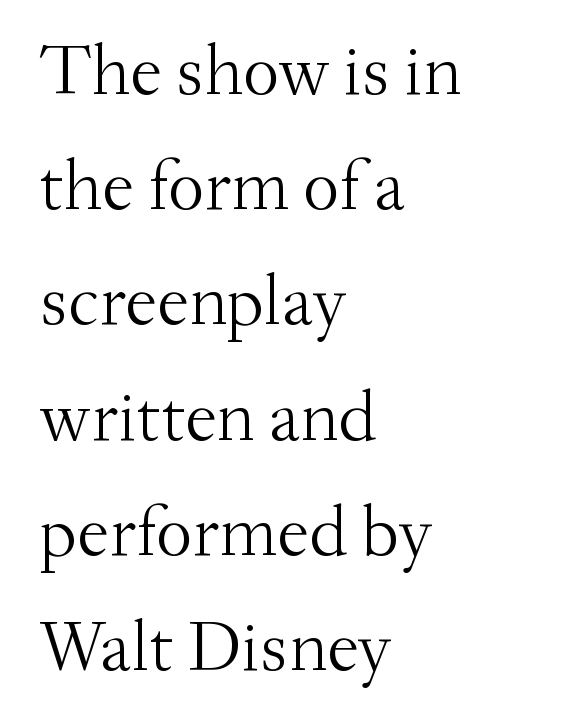
The image shows 72 px light serif type, upright; set left-aligned, normal line spacing (1.6x), normal letter spacing, not underlined; medium stroke contrast and a small x-height.
